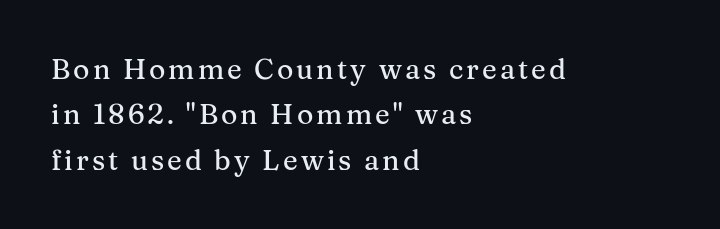
{"serif": "yes", "italic": "no", "width": "normal", "stroke_contrast": "medium", "x_height": "medium", "monospaced": "no", "underline": "no", "align": "left", "line_spacing": "normal", "line_spacing_ratio": 1.62, "glyph_px": 28}
